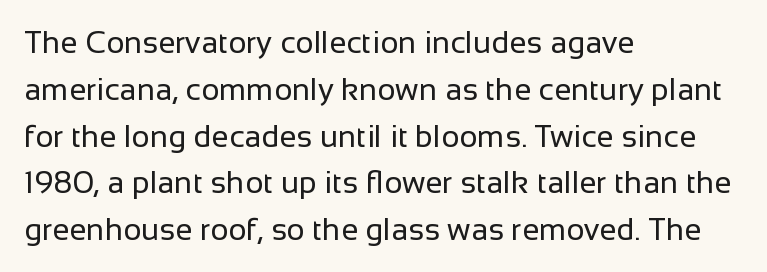
The image shows 31 px regular-weight sans-serif type, upright; set left-aligned, normal line spacing (1.51x), normal letter spacing, not underlined; low stroke contrast and a medium x-height.
